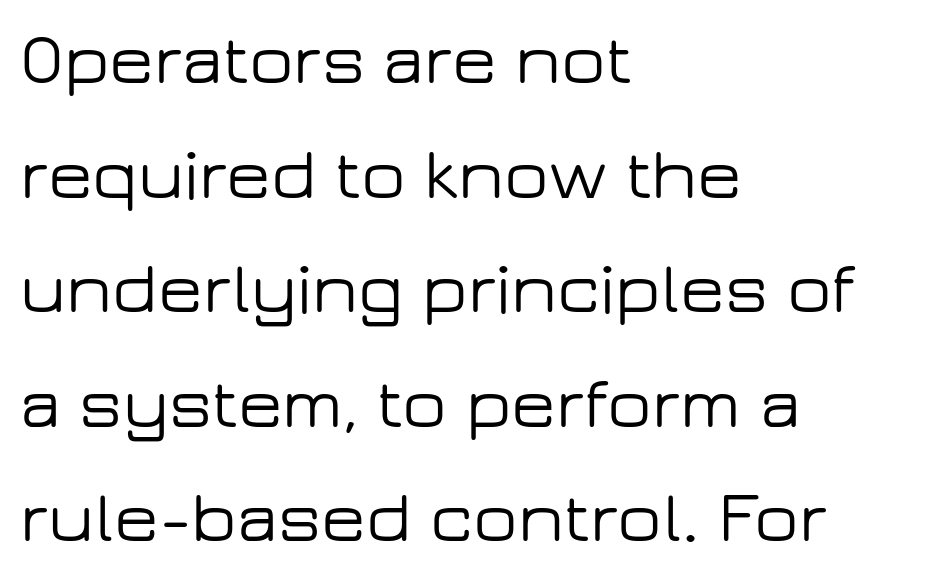
Q: Is the text italic (slanted)? A: No, it is upright.
Q: Is the typeface a serif or a sans-serif typeface? A: Sans-serif.
Q: Is the text underlined? A: No.
Q: How is the paragraph aligned? A: Left-aligned.
Q: Is the spacing between letters normal or unusually wide? A: Normal.
Q: Is the spacing between lines tight, normal or loose? A: Normal.
Q: Width (condensed, normal, or wide)? A: Wide.
Q: Stroke contrast? A: Low.
Q: x-height? A: Medium.
Q: Monospaced? A: No.
